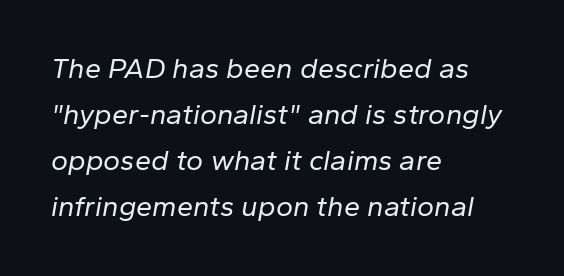
{"italic": "yes", "lean": "right", "slant_degrees": 10, "bold": "no", "weight": "regular", "width": "normal", "stroke_contrast": "low", "x_height": "medium", "monospaced": "no", "underline": "no", "align": "left", "line_spacing": "normal", "line_spacing_ratio": 1.59, "letter_spacing": "normal", "letter_spacing_em": 0.0, "glyph_px": 29}
